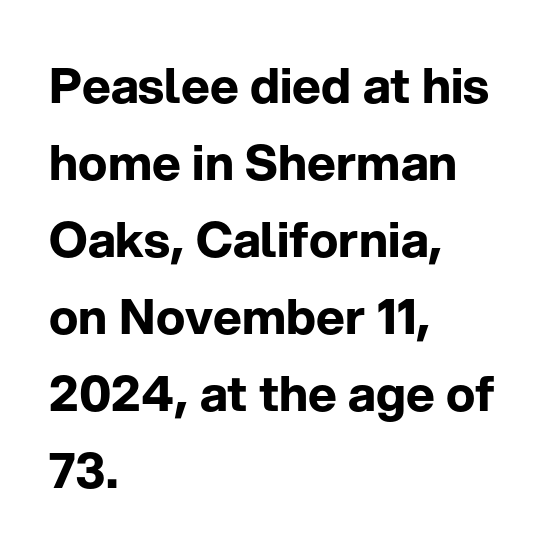
The image shows 49 px bold sans-serif type, upright; set left-aligned, normal line spacing (1.57x), normal letter spacing, not underlined; low stroke contrast and a medium x-height.
